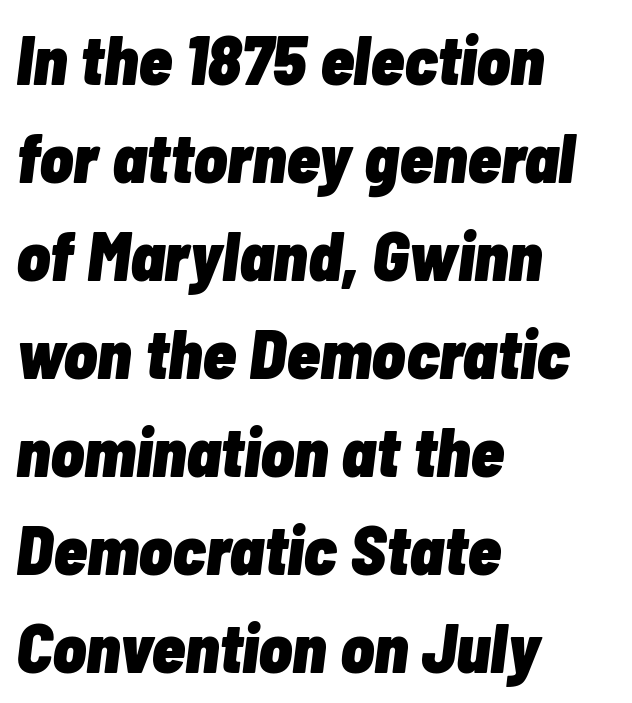
{"italic": "yes", "lean": "right", "slant_degrees": 7, "bold": "yes", "weight": "heavy", "width": "condensed", "stroke_contrast": "low", "x_height": "medium", "monospaced": "no", "underline": "no", "align": "left", "line_spacing": "normal", "line_spacing_ratio": 1.42, "letter_spacing": "normal", "letter_spacing_em": 0.0, "glyph_px": 69}
